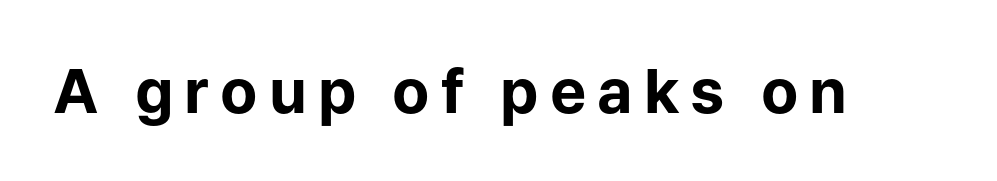
Every character sits straight up, as roman type does. The face used here is proportionally spaced, like ordinary book or web type. In terms of letterform style, serifs are entirely absent. Bare-footed words on every line.
